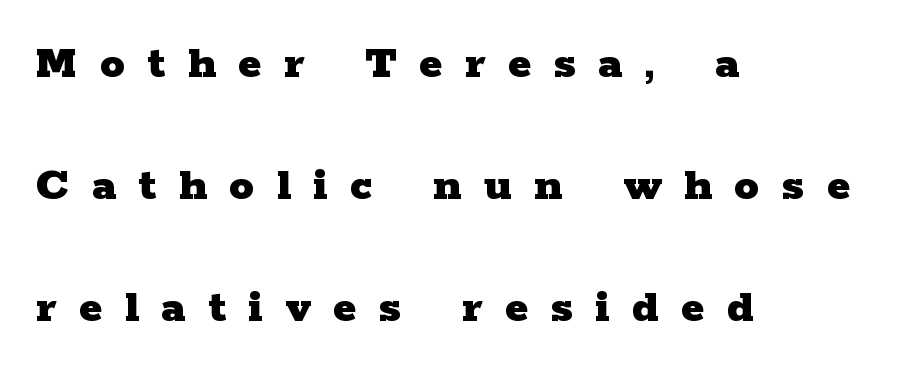
Q: Is the text bold? A: Yes.
Q: Is the text italic (slanted)? A: No, it is upright.
Q: Is the typeface a serif or a sans-serif typeface? A: Serif.
Q: Is the text underlined? A: No.
Q: How is the paragraph aligned? A: Left-aligned.
Q: Is the spacing between letters normal or unusually wide? A: Unusually wide.
Q: Is the spacing between lines tight, normal or loose? A: Loose.
Q: Width (condensed, normal, or wide)? A: Wide.
Q: Stroke contrast? A: Low.
Q: x-height? A: Medium.
Q: Monospaced? A: No.
